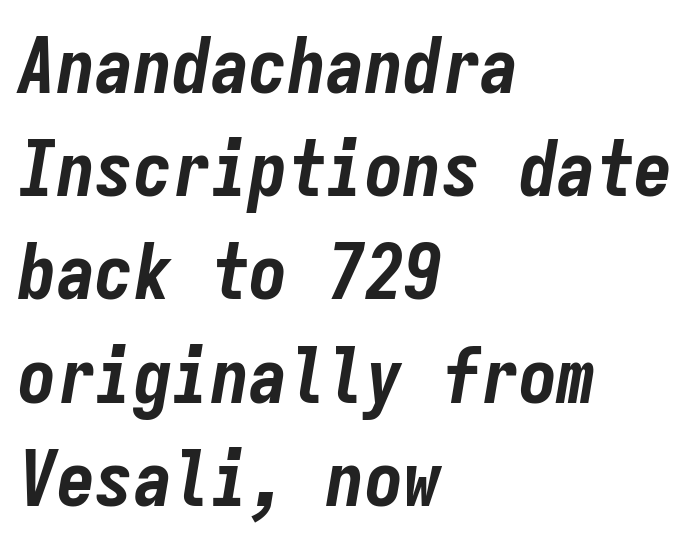
{"italic": "yes", "lean": "right", "slant_degrees": 9, "bold": "yes", "weight": "bold", "width": "condensed", "stroke_contrast": "low", "x_height": "medium", "monospaced": "yes", "underline": "no", "align": "left", "line_spacing": "normal", "line_spacing_ratio": 1.34, "letter_spacing": "normal", "letter_spacing_em": 0.0, "glyph_px": 77}
